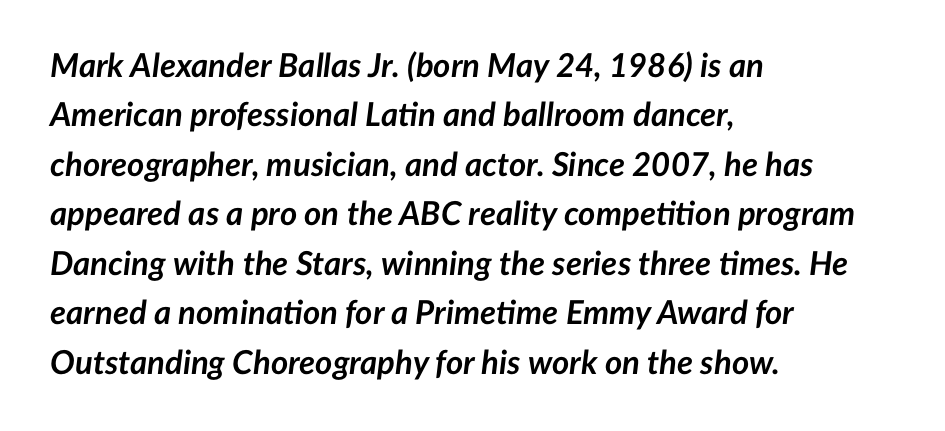
This rendering uses left alignment, leaving the right contour irregular. Whoever set this chose a conventional vertical rhythm. This is oblique type, the kind used for emphasis or titles. Caption: standard tracking, unaltered.
